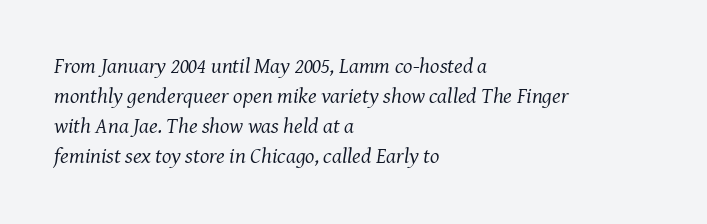
The image shows 22 px text type, italic (leaning right); set left-aligned, normal line spacing (1.37x), normal letter spacing, not underlined.
